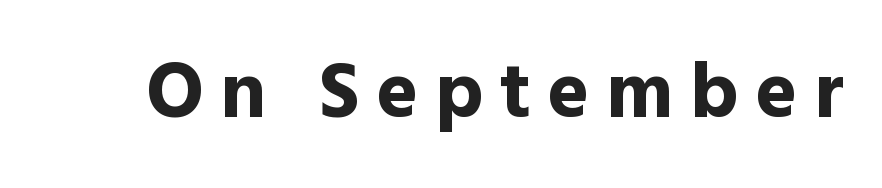
Q: Is the text bold? A: Yes.
Q: Is the text italic (slanted)? A: No, it is upright.
Q: Is the typeface a serif or a sans-serif typeface? A: Sans-serif.
Q: Is the text underlined? A: No.
Q: Is the spacing between letters normal or unusually wide? A: Unusually wide.
Q: Width (condensed, normal, or wide)? A: Normal.
Q: x-height? A: Medium.
Q: Monospaced? A: No.
